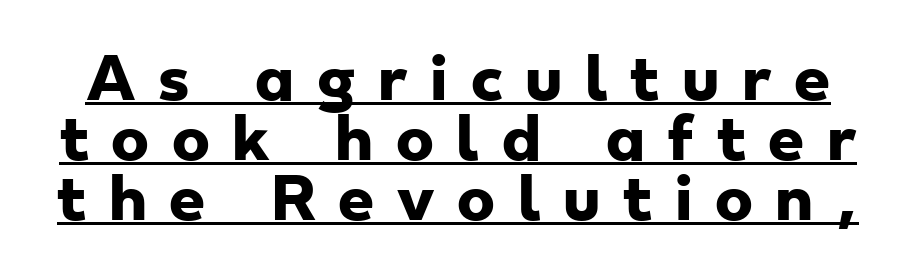
The image shows 57 px heavy, wide sans-serif type; set tight line spacing (1.05x), unusually wide letter spacing (+0.4 em), underlined; low stroke contrast and a small x-height.
